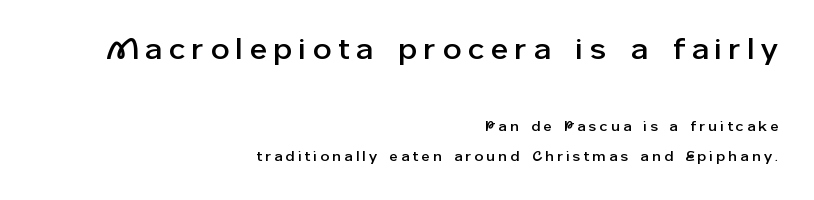
Successive baselines arrive slowly, with a big drop between each. Honestly, the letter spacing is so wide it's the main thing you notice. The passage is arranged like a letterhead date or caption credit — flush right. Typesetter's note — upper block bumped up in size, lower block left smaller. The rendering uses natural spacing where letterforms have individual widths.
